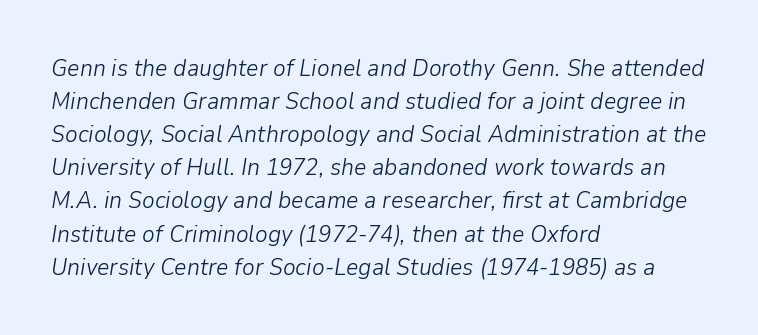
Is the type heavy? It reads as light-to-regular instead. Descenders are the only things crossing below the line. Is the type slanted? Yes — the strokes lean at a clear angle. This rendering uses left alignment, leaving the right contour irregular.
